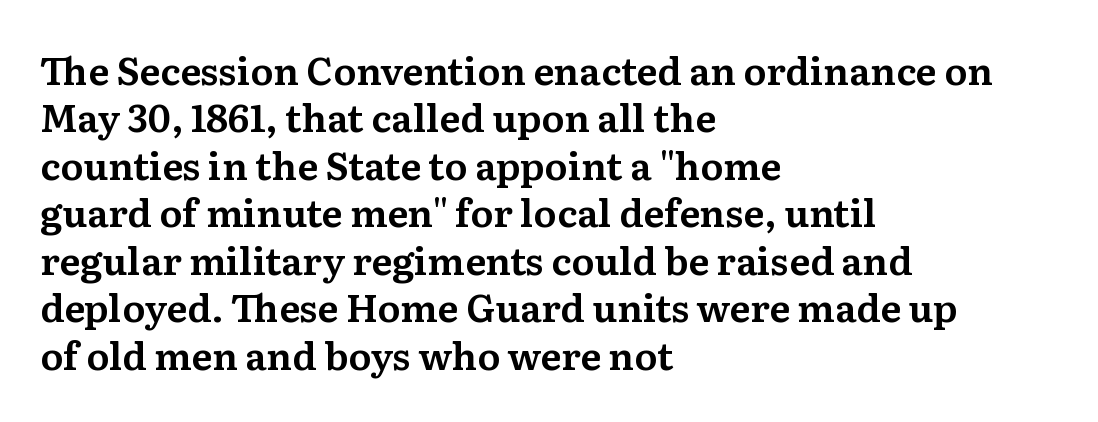
The image shows 38 px serif type, upright; set left-aligned, normal line spacing (1.25x), normal letter spacing, not underlined; medium stroke contrast and a medium x-height.
